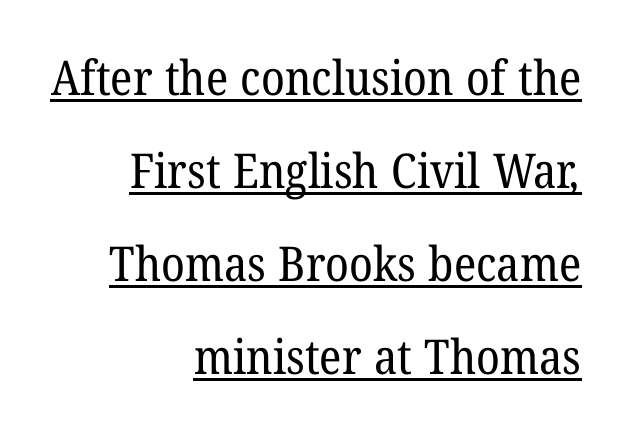
Decoration check: the copy is underlined. These lines are composed in type with serifs. This sample is right-justified, so line beginnings fall wherever the words allow. Leading: increased.
